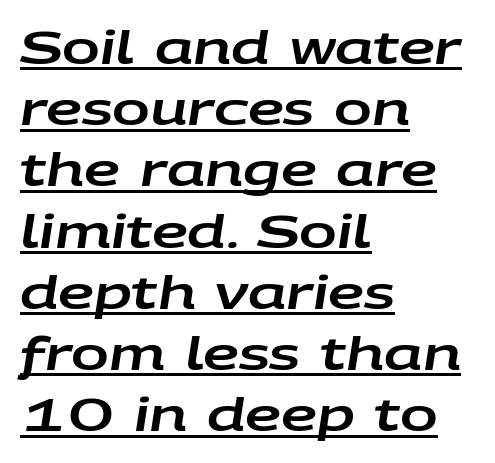
Q: Is the text italic (slanted)? A: Yes, it leans right by about 9 degrees.
Q: Is the text underlined? A: Yes.
Q: How is the paragraph aligned? A: Left-aligned.
Q: Is the spacing between letters normal or unusually wide? A: Normal.
Q: Is the spacing between lines tight, normal or loose? A: Normal.
Q: Width (condensed, normal, or wide)? A: Wide.
Q: Stroke contrast? A: Low.
Q: x-height? A: Large.
Q: Monospaced? A: No.
